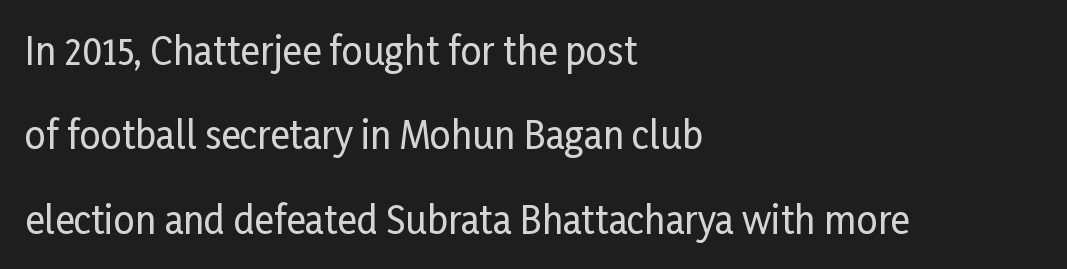
The ragged edge is on the right, which tells us the setting is flush left. The letters advance in unequal steps, a hallmark of proportional type. No feet cap the strokes, marking this as sans-serif type. Compared with typical body copy, the letter spacing here is the same.
